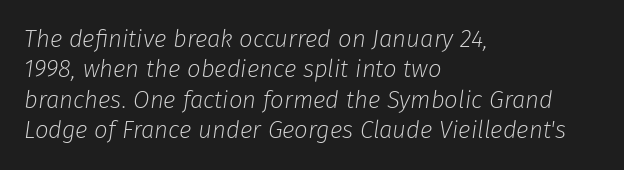
Q: Is the text bold? A: No.
Q: Is the text italic (slanted)? A: Yes, it leans right by about 8 degrees.
Q: Is the text underlined? A: No.
Q: How is the paragraph aligned? A: Left-aligned.
Q: Is the spacing between letters normal or unusually wide? A: Normal.
Q: Is the spacing between lines tight, normal or loose? A: Normal.
